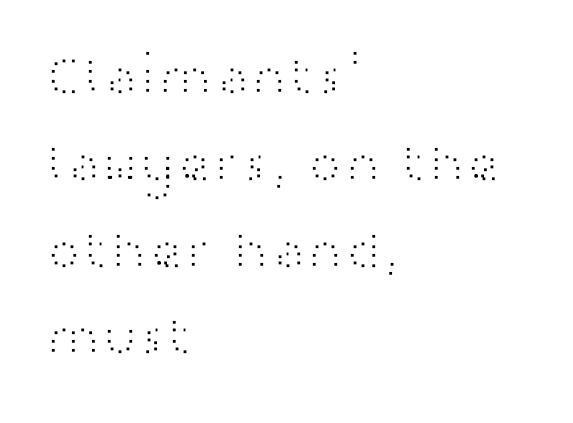
Q: Is the text bold? A: No.
Q: Is the text italic (slanted)? A: No, it is upright.
Q: Is the typeface a serif or a sans-serif typeface? A: Sans-serif.
Q: Is the text underlined? A: No.
Q: How is the paragraph aligned? A: Left-aligned.
Q: Is the spacing between letters normal or unusually wide? A: Normal.
Q: Is the spacing between lines tight, normal or loose? A: Normal.
Q: Width (condensed, normal, or wide)? A: Wide.
Q: Stroke contrast? A: High.
Q: x-height? A: Medium.
Q: Monospaced? A: No.
